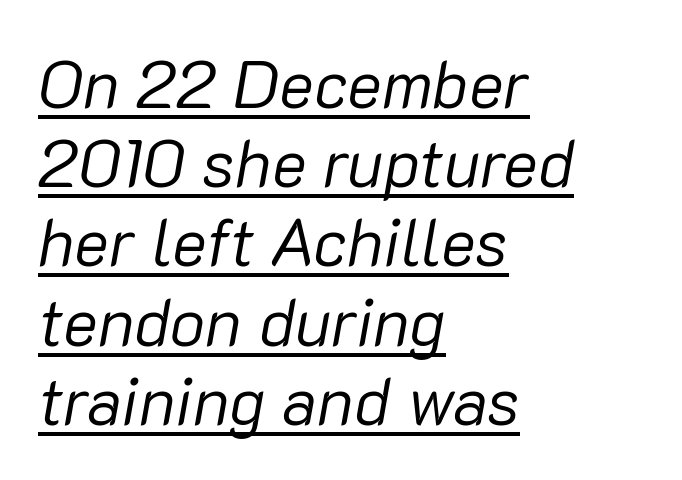
The compositor pushed each line to the left boundary. Notice how the stems are inclined rather than vertical — that's the hallmark of italics. Is this a heavy cut? Hardly; it is regular or lighter. The letters advance in unequal steps, a hallmark of proportional type.
